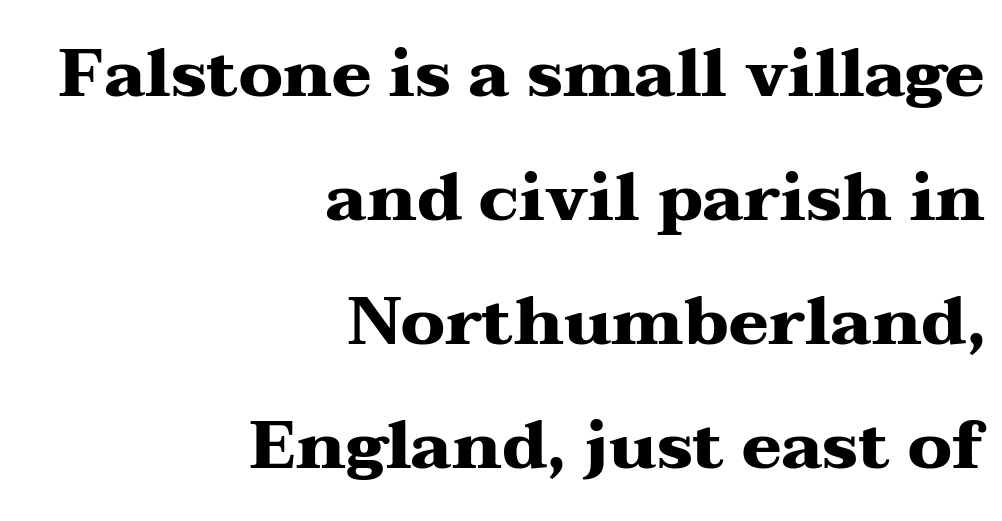
Proportional: the letters do not fall into vertical columns. As a designer I'd log this as weight 700, bold. Does the lettering tilt? It doesn't — this is upright. Stroke terminals: seriffed. Tracking here is standard; glyphs follow each other at the usual distance.
